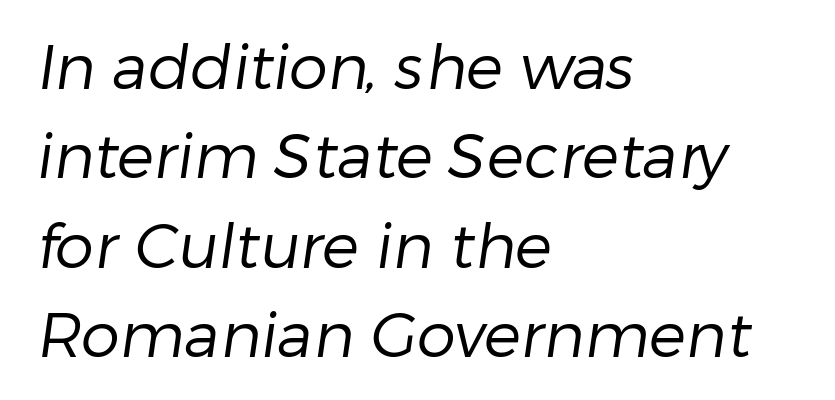
The letters carry no serifs — their stems end cleanly without finishing strokes. You could not count columns in this text — the font is proportionally spaced. The rendering uses a moderate line-height, typical for paragraphs. The letterforms sit shoulder to shoulder at normal distance. Left-aligned paragraph, ragged on the right. Letters rest on an invisible, unmarked baseline.
